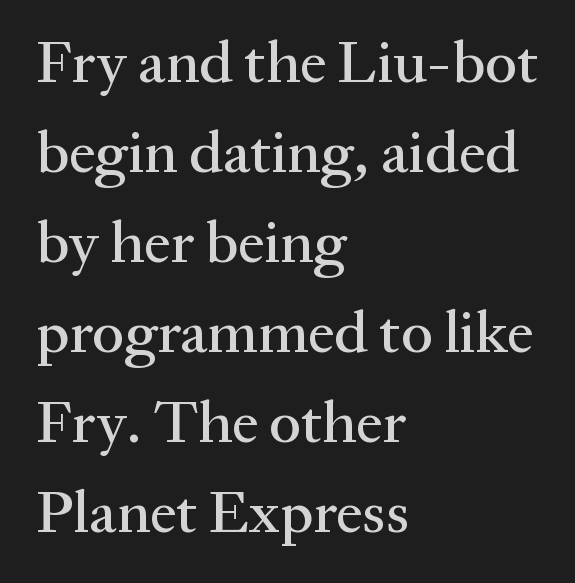
{"serif": "yes", "italic": "no", "width": "normal", "stroke_contrast": "medium", "x_height": "medium", "monospaced": "no", "underline": "no", "align": "left", "line_spacing": "normal", "line_spacing_ratio": 1.5, "letter_spacing": "normal", "letter_spacing_em": 0.0, "glyph_px": 60}
